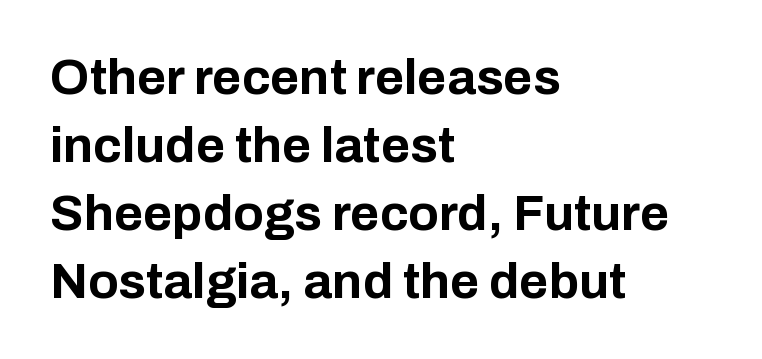
Visually the block forms a straight wall on the left and a jagged coastline on the right. The typesetting leans heavy: a genuine bold. Rendered with straight, roman letterforms. These lines are rendered in a variable-pitch font.
